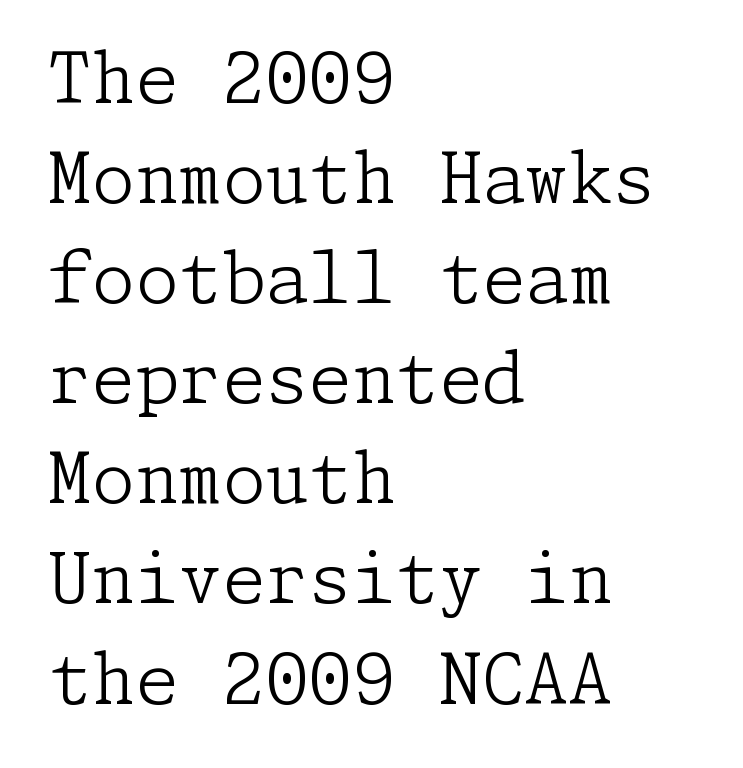
The image shows 70 px light serif type, upright; set left-aligned, normal line spacing (1.43x), normal letter spacing, not underlined; low stroke contrast and a medium x-height.
